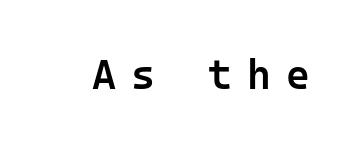
{"serif": "no", "italic": "no", "bold": "semi", "weight": "semibold", "width": "normal", "stroke_contrast": "low", "x_height": "medium", "monospaced": "yes", "underline": "no", "letter_spacing": "wide", "letter_spacing_em": 0.36, "glyph_px": 41}
